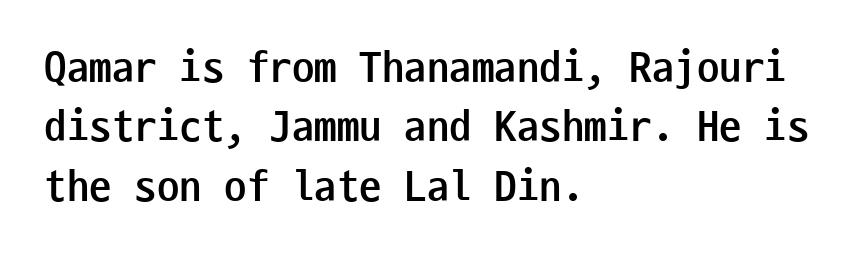
The image shows 45 px semibold, condensed sans-serif type, upright, monospaced; set left-aligned, normal line spacing (1.32x), normal letter spacing, not underlined; low stroke contrast and a medium x-height.
